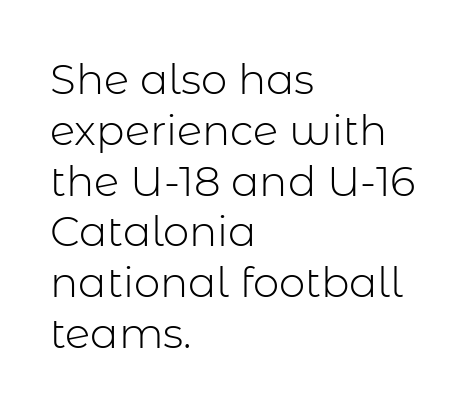
{"serif": "no", "italic": "no", "bold": "no", "weight": "light", "width": "normal", "stroke_contrast": "low", "x_height": "medium", "monospaced": "no", "underline": "no", "align": "left", "line_spacing_ratio": 1.21, "letter_spacing": "normal", "letter_spacing_em": 0.0, "glyph_px": 42}
